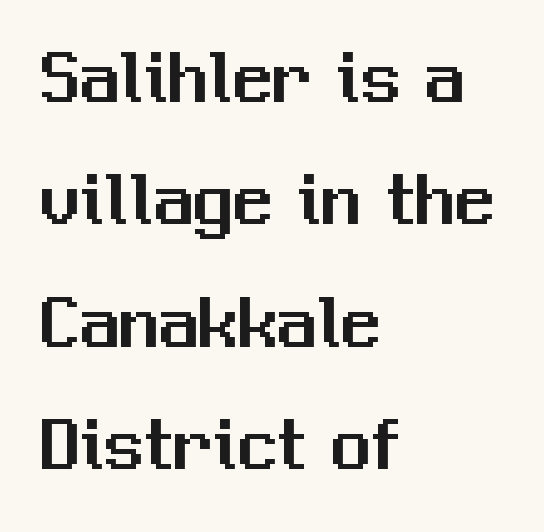
{"serif": "no", "italic": "no", "width": "normal", "stroke_contrast": "medium", "x_height": "medium", "monospaced": "no", "underline": "no", "align": "left", "line_spacing": "normal", "line_spacing_ratio": 1.55, "letter_spacing": "normal", "letter_spacing_em": 0.0, "glyph_px": 79}
